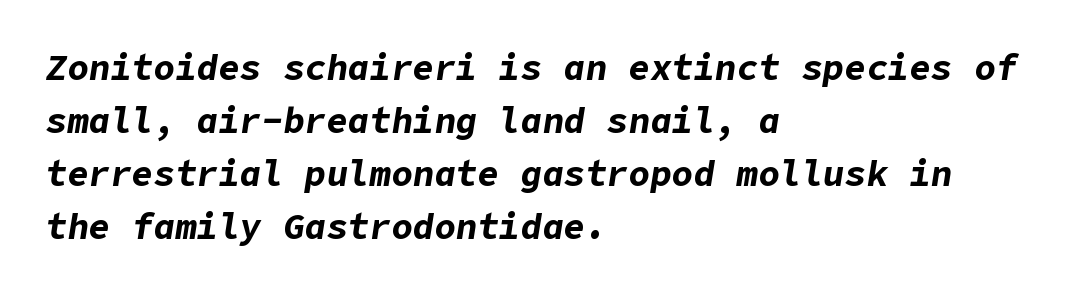
Q: Is the text bold? A: Yes.
Q: Is the text italic (slanted)? A: Yes, it leans right by about 9 degrees.
Q: Is the text underlined? A: No.
Q: How is the paragraph aligned? A: Left-aligned.
Q: Is the spacing between letters normal or unusually wide? A: Normal.
Q: Is the spacing between lines tight, normal or loose? A: Normal.
Q: Width (condensed, normal, or wide)? A: Normal.
Q: Stroke contrast? A: Low.
Q: x-height? A: Medium.
